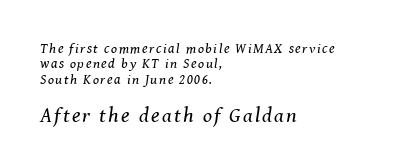
The image shows 21 px text type, italic (leaning right); set left-aligned, tight line spacing (1.1x), not underlined; the second (bottom) block is 1.5x larger.
